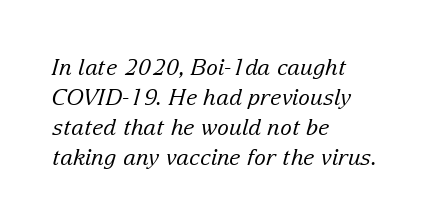
Q: Is the text bold? A: No.
Q: Is the text italic (slanted)? A: Yes, it leans right by about 15 degrees.
Q: Is the text underlined? A: No.
Q: How is the paragraph aligned? A: Left-aligned.
Q: Is the spacing between letters normal or unusually wide? A: Normal.
Q: Is the spacing between lines tight, normal or loose? A: Normal.
